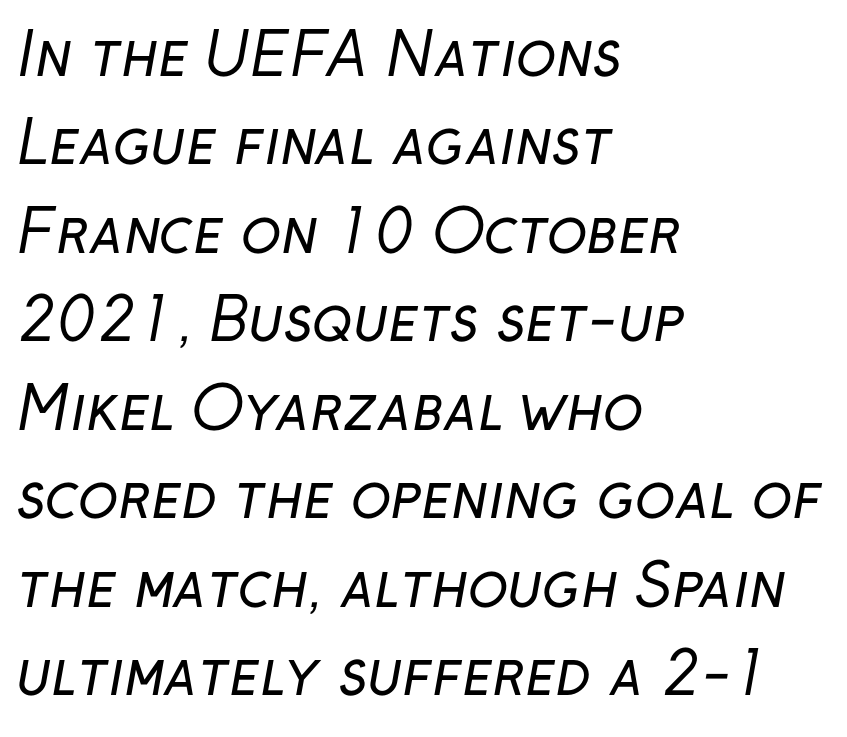
{"serif": "no", "bold": "no", "weight": "regular", "width": "normal", "stroke_contrast": "low", "x_height": "medium", "monospaced": "no", "underline": "no", "align": "left", "line_spacing": "normal", "line_spacing_ratio": 1.5, "letter_spacing": "normal", "letter_spacing_em": 0.0, "glyph_px": 59}
